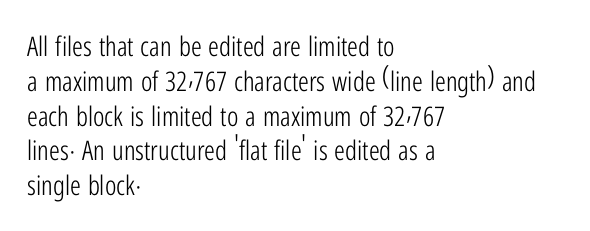
This sample keeps an unexceptional amount of space between lines. Characters remain perfectly vertical along every line. The gap between lines stays unmarked. Is this a heavy cut? Hardly; it is regular or lighter.
